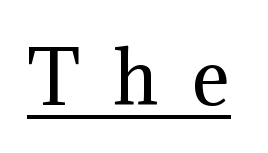
Proportional: the letters do not fall into vertical columns. How are the letters spaced? Widely, with obvious added tracking. The type family on display is of the serif kind. This sample uses an upright cut, with every glyph sitting square on the baseline.
